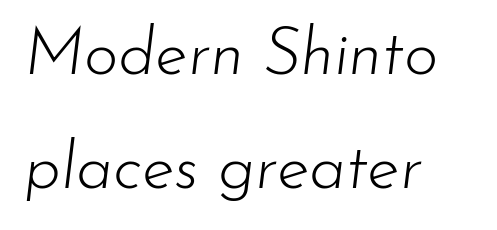
Q: Is the text bold? A: No.
Q: Is the text italic (slanted)? A: Yes, it leans right by about 7 degrees.
Q: Is the text underlined? A: No.
Q: How is the paragraph aligned? A: Left-aligned.
Q: Is the spacing between letters normal or unusually wide? A: Normal.
Q: Width (condensed, normal, or wide)? A: Normal.
Q: Stroke contrast? A: Low.
Q: x-height? A: Small.
Q: Monospaced? A: No.
